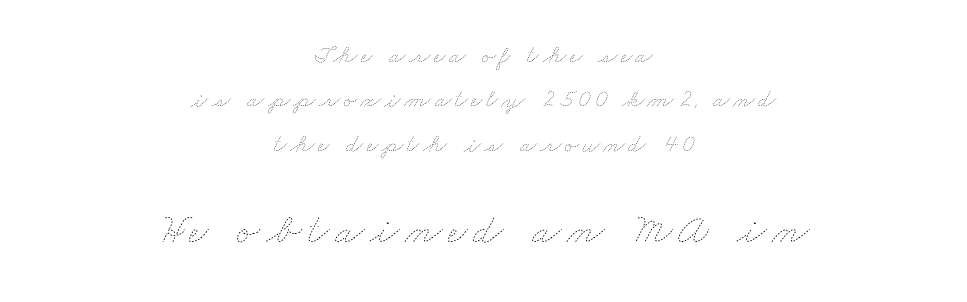
Weight class: somewhere from thin through regular. Is this a fixed-width face? No — the glyphs have proportional, varying widths. Just letters on the line, the space beneath them empty. The passage shown begins with its smaller block and ends with its larger one. The rendering positions every line midway between the sides.
